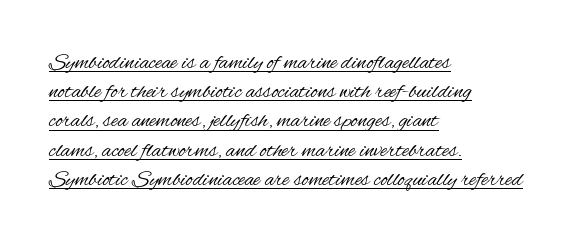
{"bold": "no", "underline": "yes", "align": "left", "line_spacing": "normal", "line_spacing_ratio": 1.27, "letter_spacing": "normal", "letter_spacing_em": 0.0, "glyph_px": 23}
